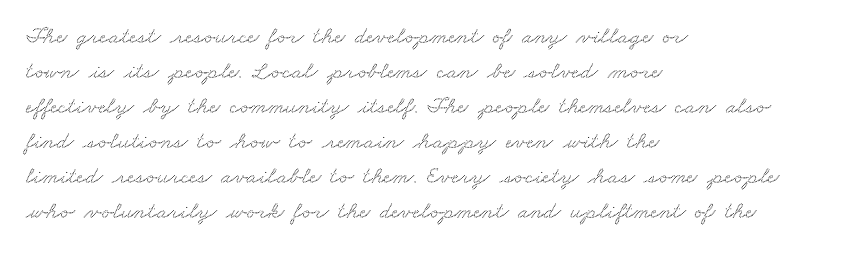
Q: Is the text underlined? A: No.
Q: How is the paragraph aligned? A: Left-aligned.
Q: Is the spacing between letters normal or unusually wide? A: Normal.
Q: Is the spacing between lines tight, normal or loose? A: Normal.
